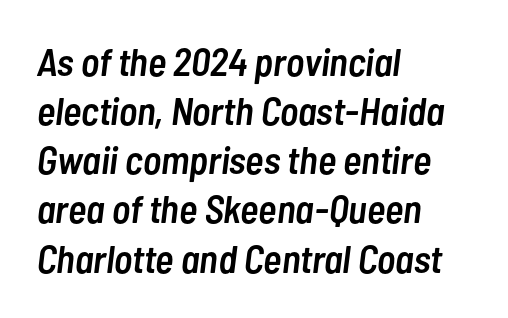
Q: Is the text bold? A: Semi-bold.
Q: Is the text italic (slanted)? A: Yes, it leans right by about 7 degrees.
Q: Is the text underlined? A: No.
Q: How is the paragraph aligned? A: Left-aligned.
Q: Is the spacing between letters normal or unusually wide? A: Normal.
Q: Is the spacing between lines tight, normal or loose? A: Normal.
Q: Width (condensed, normal, or wide)? A: Condensed.
Q: Stroke contrast? A: Low.
Q: x-height? A: Medium.
Q: Monospaced? A: No.
